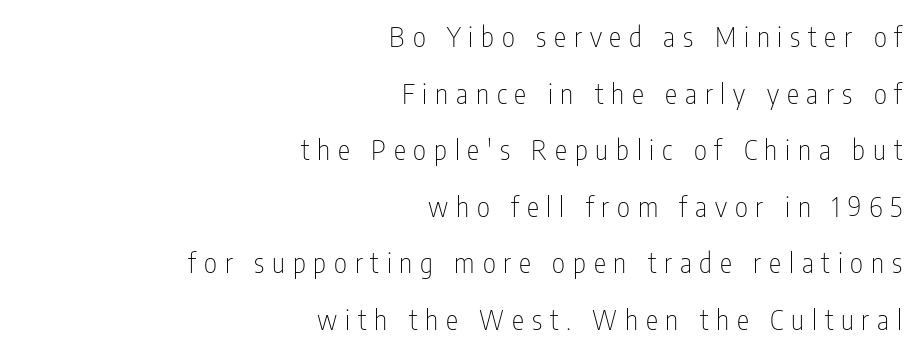
Q: Is the text bold? A: No.
Q: Is the text italic (slanted)? A: No, it is upright.
Q: Is the typeface a serif or a sans-serif typeface? A: Sans-serif.
Q: Is the text underlined? A: No.
Q: How is the paragraph aligned? A: Right-aligned.
Q: Is the spacing between letters normal or unusually wide? A: Unusually wide.
Q: Is the spacing between lines tight, normal or loose? A: Loose.
Q: Width (condensed, normal, or wide)? A: Condensed.
Q: Stroke contrast? A: Low.
Q: x-height? A: Medium.
Q: Monospaced? A: No.
